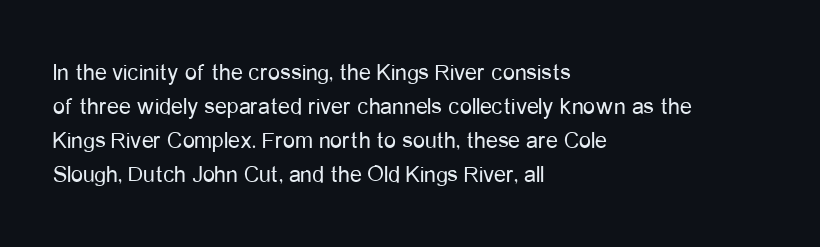
Q: Is the text bold? A: No.
Q: Is the text italic (slanted)? A: No, it is upright.
Q: Is the text underlined? A: No.
Q: How is the paragraph aligned? A: Left-aligned.
Q: Is the spacing between letters normal or unusually wide? A: Normal.
Q: Is the spacing between lines tight, normal or loose? A: Normal.
